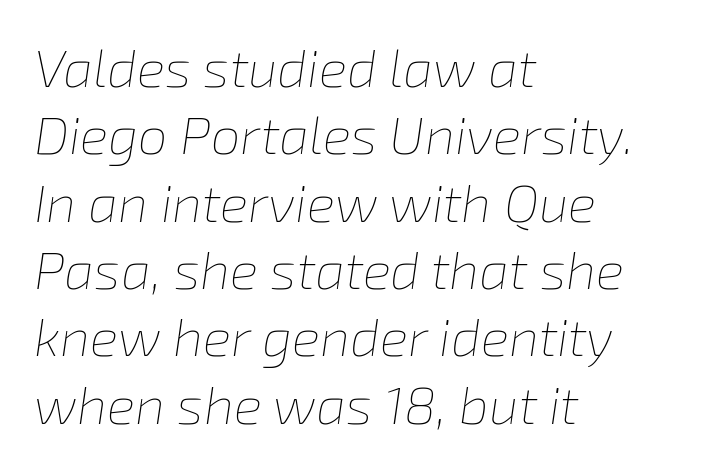
{"italic": "yes", "lean": "right", "slant_degrees": 8, "bold": "no", "weight": "thin", "width": "normal", "stroke_contrast": "low", "x_height": "medium", "monospaced": "no", "underline": "no", "align": "left", "line_spacing": "normal", "line_spacing_ratio": 1.27, "letter_spacing": "normal", "letter_spacing_em": 0.0, "glyph_px": 53}
